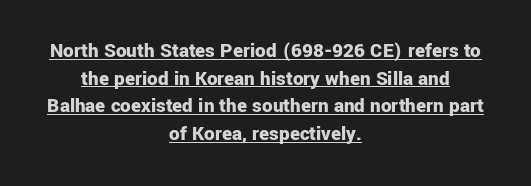
Q: Is the text bold? A: Yes.
Q: Is the text italic (slanted)? A: No, it is upright.
Q: Is the text underlined? A: Yes.
Q: How is the paragraph aligned? A: Centered.
Q: Is the spacing between letters normal or unusually wide? A: Normal.
Q: Is the spacing between lines tight, normal or loose? A: Normal.
